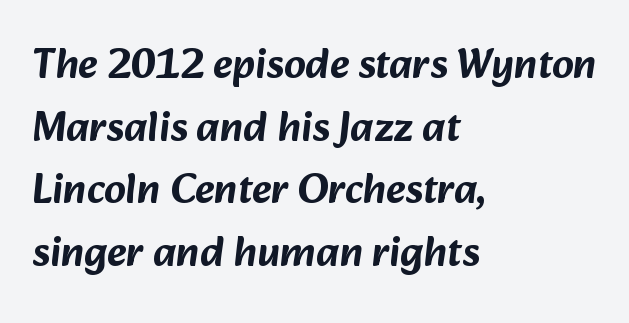
{"serif": "no", "width": "normal", "stroke_contrast": "low", "x_height": "medium", "monospaced": "no", "underline": "no", "align": "left", "line_spacing": "normal", "line_spacing_ratio": 1.49, "letter_spacing": "normal", "letter_spacing_em": 0.0, "glyph_px": 42}
